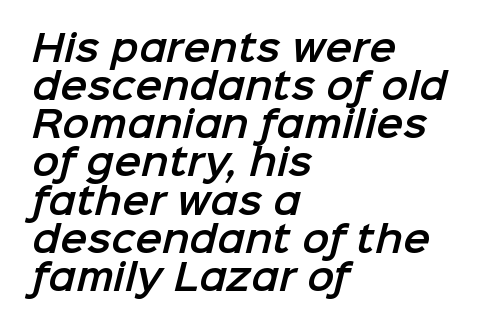
The image shows 36 px sans-serif type; set left-aligned, tight line spacing (1.06x), normal letter spacing, not underlined; low stroke contrast and a medium x-height.
